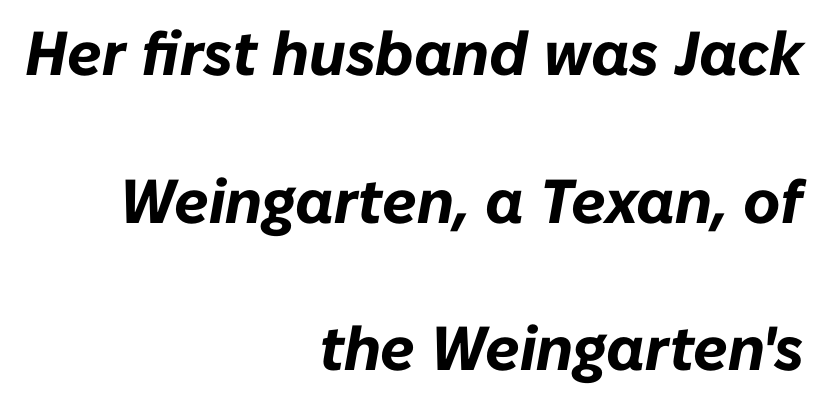
The image shows 62 px bold type, italic (leaning right); set right-aligned, loose line spacing (2.38x), normal letter spacing, not underlined; low stroke contrast and a medium x-height.
